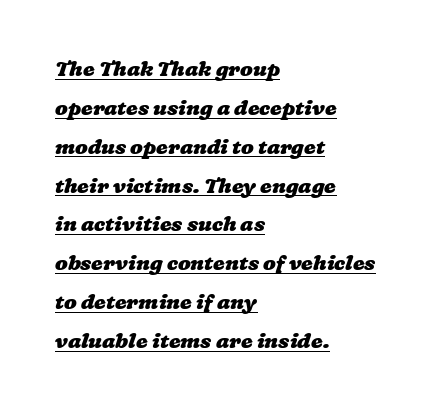
The image shows 21 px bold type; set left-aligned, line spacing 1.85x, normal letter spacing, underlined.
